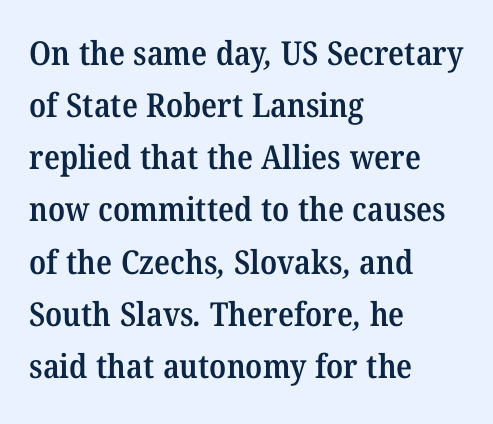
The image shows 33 px semibold serif type; set left-aligned, normal line spacing (1.58x), normal letter spacing, not underlined; medium stroke contrast and a medium x-height.
